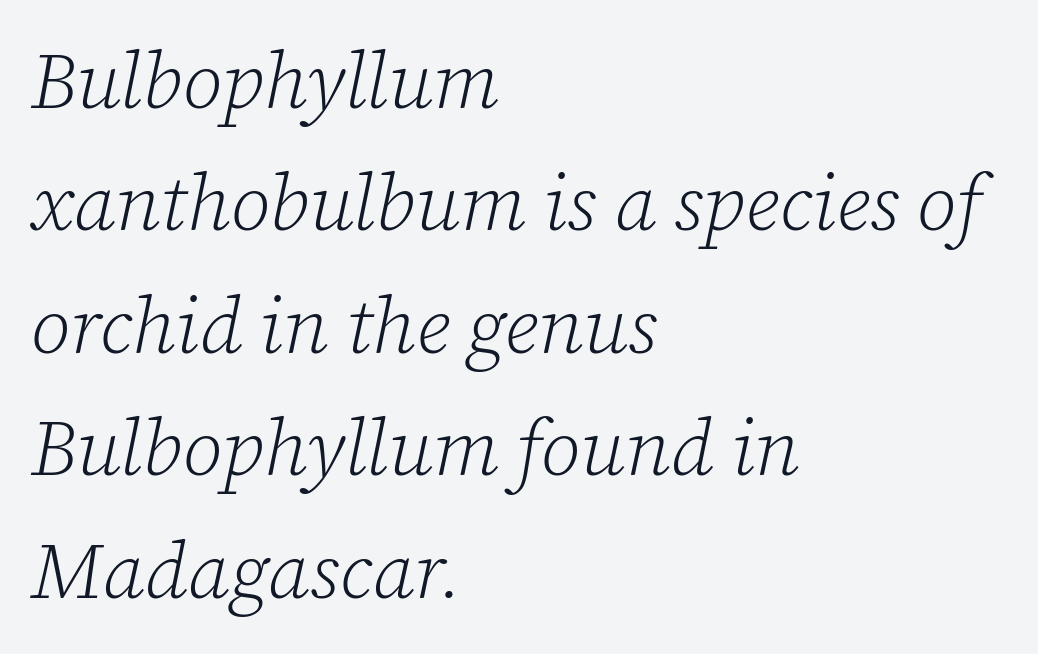
{"serif": "yes", "italic": "yes", "lean": "right", "slant_degrees": 12, "bold": "no", "weight": "light", "width": "normal", "stroke_contrast": "low", "x_height": "medium", "monospaced": "no", "underline": "no", "align": "left", "line_spacing": "normal", "line_spacing_ratio": 1.55, "letter_spacing": "normal", "letter_spacing_em": 0.0, "glyph_px": 79}
